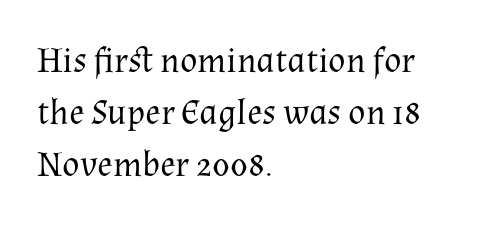
Q: Is the text bold? A: No.
Q: Is the text italic (slanted)? A: No, it is upright.
Q: Is the typeface a serif or a sans-serif typeface? A: Serif.
Q: Is the text underlined? A: No.
Q: How is the paragraph aligned? A: Left-aligned.
Q: Is the spacing between letters normal or unusually wide? A: Normal.
Q: Is the spacing between lines tight, normal or loose? A: Normal.
Q: Width (condensed, normal, or wide)? A: Normal.
Q: Stroke contrast? A: Medium.
Q: x-height? A: Medium.
Q: Monospaced? A: No.
